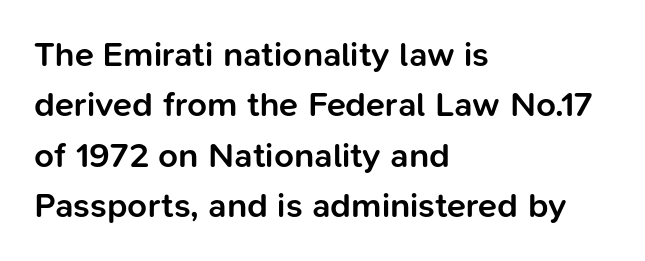
{"serif": "no", "italic": "no", "bold": "semi", "weight": "semibold", "width": "normal", "stroke_contrast": "low", "x_height": "medium", "monospaced": "no", "underline": "no", "align": "left", "line_spacing": "normal", "line_spacing_ratio": 1.44, "letter_spacing": "normal", "letter_spacing_em": 0.0, "glyph_px": 35}
